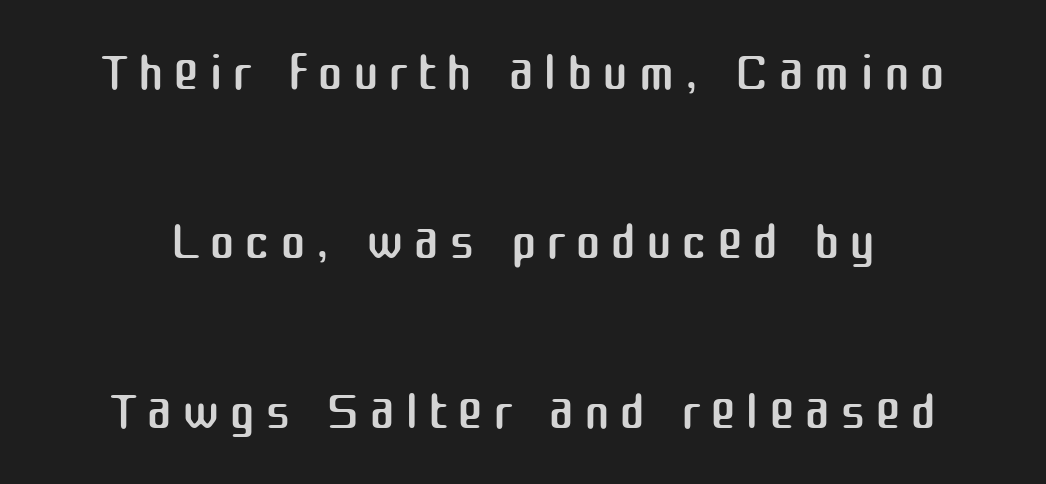
Q: Is the text bold? A: No.
Q: Is the text italic (slanted)? A: No, it is upright.
Q: Is the typeface a serif or a sans-serif typeface? A: Sans-serif.
Q: Is the text underlined? A: No.
Q: How is the paragraph aligned? A: Centered.
Q: Is the spacing between lines tight, normal or loose? A: Loose.
Q: Width (condensed, normal, or wide)? A: Normal.
Q: Stroke contrast? A: Medium.
Q: x-height? A: Medium.
Q: Monospaced? A: No.
